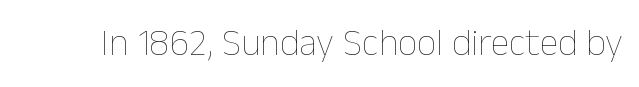
Q: Is the text bold? A: No.
Q: Is the text italic (slanted)? A: No, it is upright.
Q: Is the text underlined? A: No.
Q: Is the spacing between letters normal or unusually wide? A: Normal.
Q: Width (condensed, normal, or wide)? A: Normal.
Q: Stroke contrast? A: Low.
Q: x-height? A: Medium.
Q: Monospaced? A: No.
